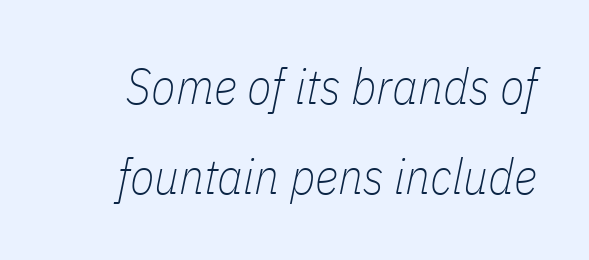
{"italic": "yes", "lean": "right", "slant_degrees": 11, "bold": "no", "weight": "thin", "width": "condensed", "stroke_contrast": "low", "x_height": "medium", "monospaced": "no", "underline": "no", "line_spacing_ratio": 1.8, "letter_spacing": "normal", "letter_spacing_em": 0.0, "glyph_px": 50}
